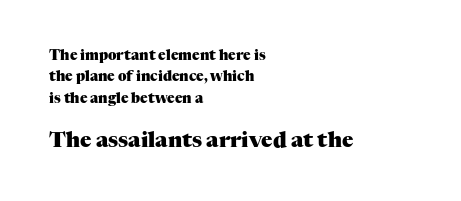
These words are printed bold, with thick strokes throughout. Leading matches the norm, producing a regular column. Quick note: underline off. Letter spacing: default. The setting favours the left margin, as ordinary paragraphs usually do.
